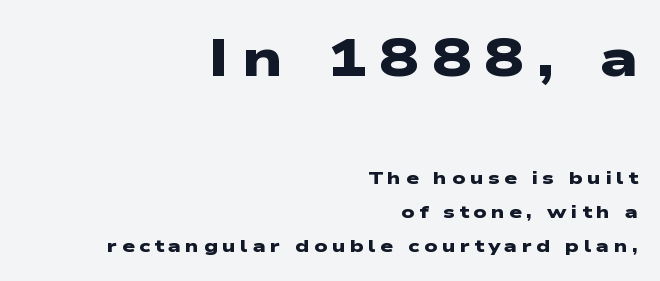
The image shows 53 px heavy, wide sans-serif type; set right-aligned, line spacing 1.89x, unusually wide letter spacing (+0.24 em), not underlined; the first (top) block is 2.94x larger; low stroke contrast and a medium x-height.
